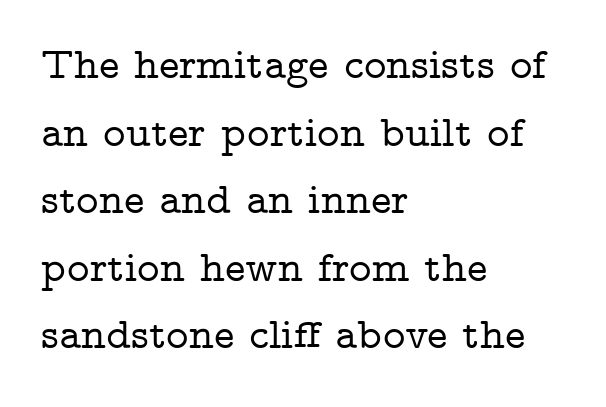
Q: Is the text italic (slanted)? A: No, it is upright.
Q: Is the typeface a serif or a sans-serif typeface? A: Serif.
Q: Is the text underlined? A: No.
Q: How is the paragraph aligned? A: Left-aligned.
Q: Is the spacing between letters normal or unusually wide? A: Normal.
Q: Is the spacing between lines tight, normal or loose? A: Normal.
Q: Width (condensed, normal, or wide)? A: Wide.
Q: Stroke contrast? A: Low.
Q: x-height? A: Medium.
Q: Monospaced? A: No.
